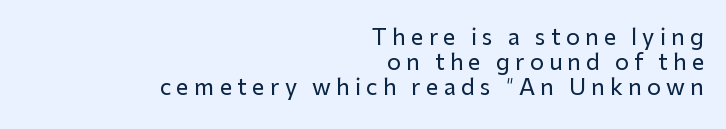
Cramped leading. A bare baseline throughout the passage. Compared with typical body copy, the letter spacing here is much looser. The lettering stays uniformly vertical, giving the passage a roman look. Is the block centered? No — it sits flush against the right margin.
